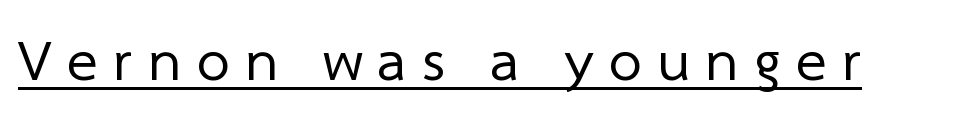
The image shows 59 px regular-weight sans-serif type; set unusually wide letter spacing (+0.26 em), underlined; low stroke contrast and a medium x-height.
